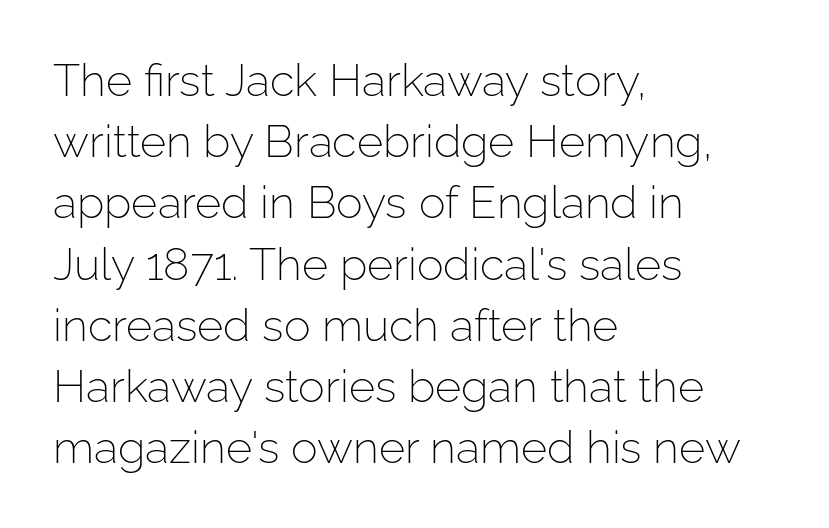
Q: Is the text bold? A: No.
Q: Is the text italic (slanted)? A: No, it is upright.
Q: Is the typeface a serif or a sans-serif typeface? A: Sans-serif.
Q: Is the text underlined? A: No.
Q: How is the paragraph aligned? A: Left-aligned.
Q: Is the spacing between letters normal or unusually wide? A: Normal.
Q: Is the spacing between lines tight, normal or loose? A: Normal.
Q: Width (condensed, normal, or wide)? A: Normal.
Q: Stroke contrast? A: Low.
Q: x-height? A: Medium.
Q: Monospaced? A: No.
